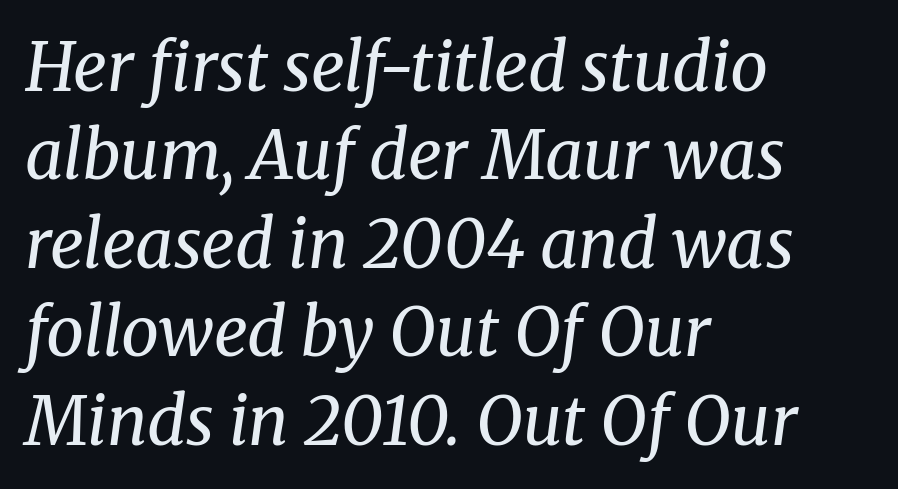
The image shows 67 px regular-weight serif type, italic (leaning right); set left-aligned, normal line spacing (1.32x), normal letter spacing, not underlined; medium stroke contrast and a medium x-height.
